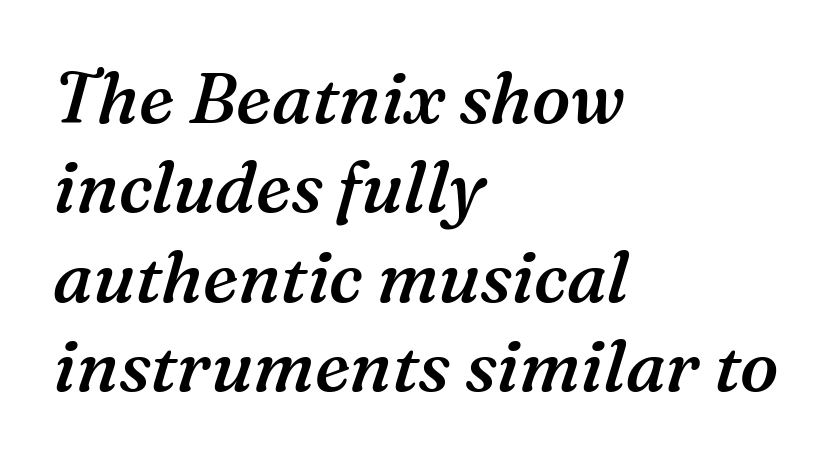
{"serif": "yes", "italic": "yes", "lean": "right", "slant_degrees": 16, "bold": "semi", "weight": "semibold", "width": "normal", "stroke_contrast": "medium", "x_height": "medium", "monospaced": "no", "underline": "no", "align": "left", "line_spacing": "normal", "line_spacing_ratio": 1.26, "letter_spacing": "normal", "letter_spacing_em": 0.0, "glyph_px": 71}
